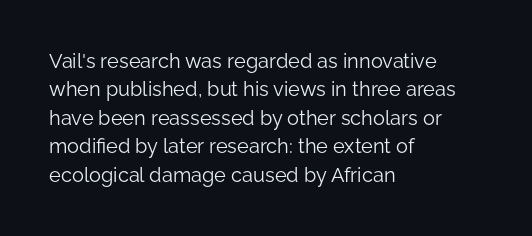
Glyph-to-glyph distance matches everyday printed text. One glance says typical: line gaps are just what's usual. A bare baseline throughout the passage. Does the lettering tilt? It doesn't — this is upright.
